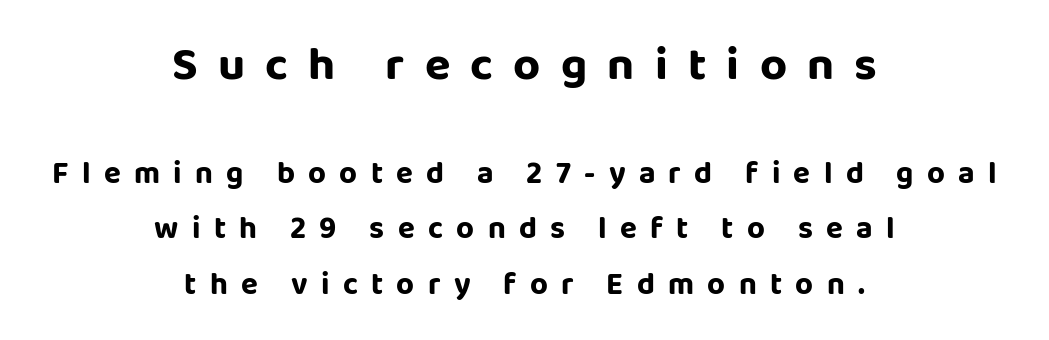
The image shows 47 px bold sans-serif type, upright; set centered, line spacing 1.78x, unusually wide letter spacing (+0.43 em), not underlined; the first (top) block is 1.52x larger; low stroke contrast and a large x-height.
